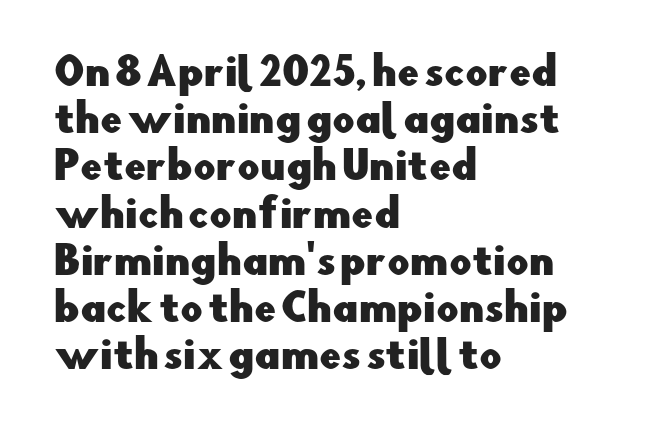
The image shows 39 px sans-serif type, upright; set left-aligned, line spacing 1.21x, normal letter spacing, not underlined; low stroke contrast and a small x-height.
